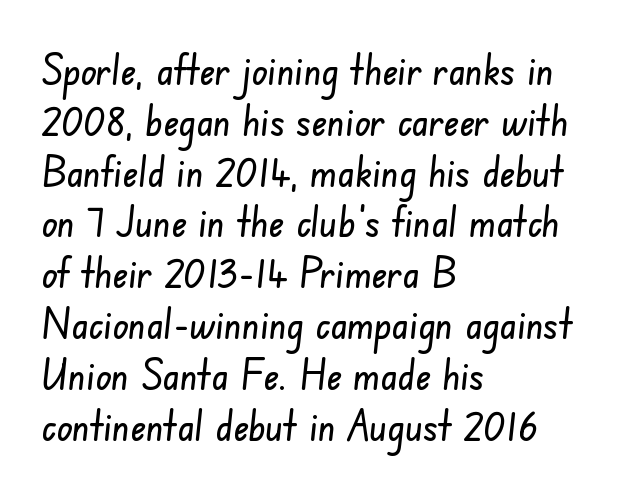
{"serif": "no", "width": "condensed", "stroke_contrast": "low", "x_height": "small", "monospaced": "no", "underline": "no", "align": "left", "line_spacing_ratio": 1.21, "letter_spacing": "normal", "letter_spacing_em": 0.0, "glyph_px": 42}
